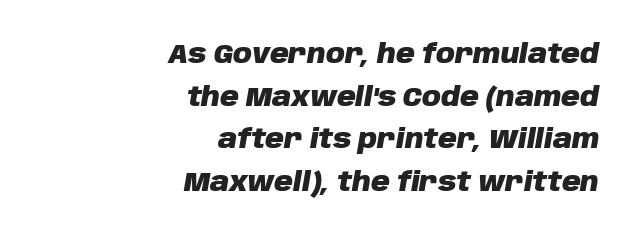
{"italic": "yes", "lean": "right", "slant_degrees": 10, "bold": "yes", "underline": "no", "align": "right", "line_spacing": "normal", "line_spacing_ratio": 1.64, "letter_spacing": "normal", "letter_spacing_em": 0.0, "glyph_px": 26}
